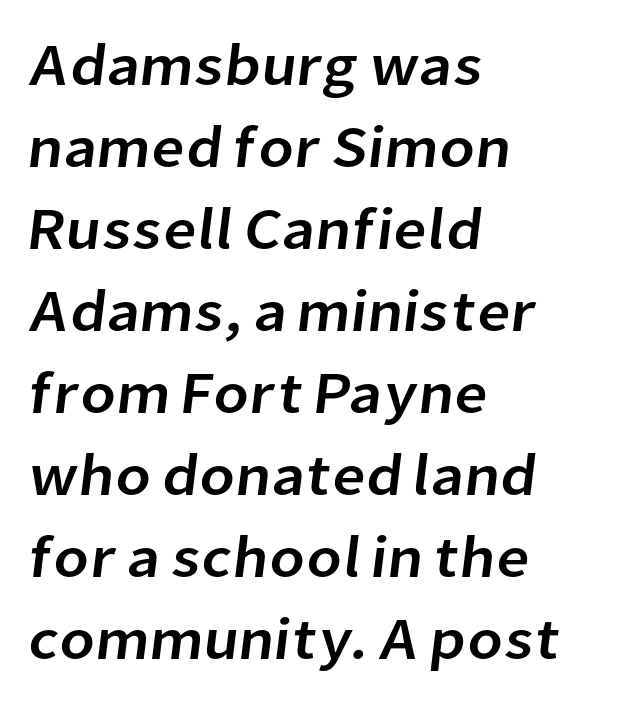
{"serif": "no", "width": "normal", "stroke_contrast": "low", "x_height": "medium", "monospaced": "no", "underline": "no", "align": "left", "line_spacing": "normal", "line_spacing_ratio": 1.39, "letter_spacing": "normal", "letter_spacing_em": 0.0, "glyph_px": 59}
